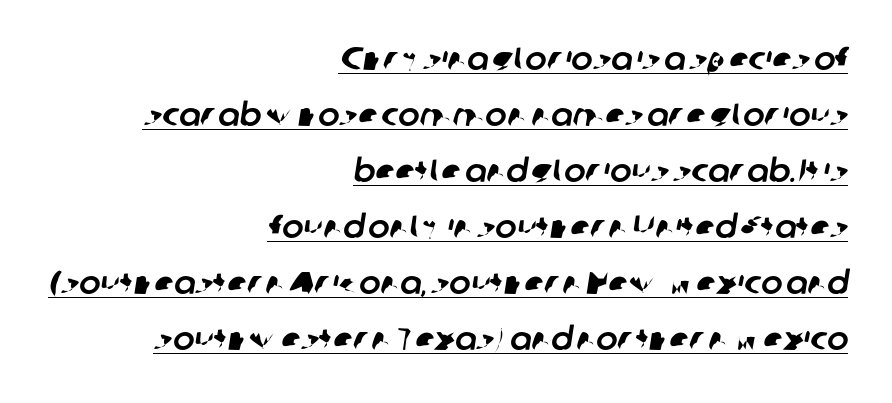
{"serif": "no", "width": "normal", "stroke_contrast": "low", "x_height": "medium", "monospaced": "no", "underline": "yes", "align": "right", "line_spacing_ratio": 1.75, "letter_spacing": "normal", "letter_spacing_em": 0.0, "glyph_px": 32}
